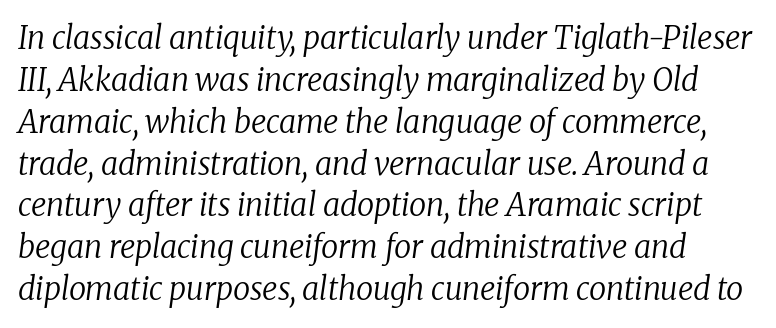
Interline gaps are of average width in this sample. Honestly, there is no underline to notice here at all. Here the glyphs are tracked normally, forming tight word shapes. You could not count columns in this text — the font is proportionally spaced. Yep, those are serifs on the letters. The weight tops out at a normal text grade.
